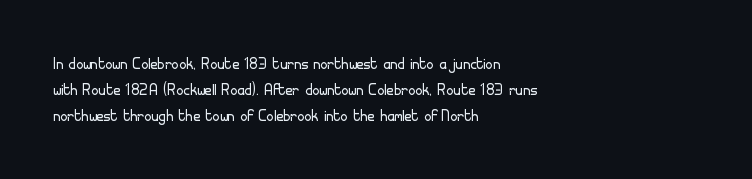
Q: Is the text bold? A: No.
Q: Is the text italic (slanted)? A: No, it is upright.
Q: Is the text underlined? A: No.
Q: How is the paragraph aligned? A: Left-aligned.
Q: Is the spacing between letters normal or unusually wide? A: Normal.
Q: Is the spacing between lines tight, normal or loose? A: Normal.
